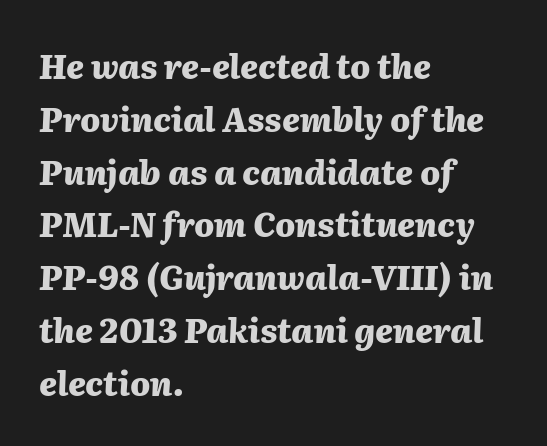
{"italic": "yes", "lean": "right", "slant_degrees": 2, "bold": "yes", "weight": "heavy", "width": "normal", "stroke_contrast": "medium", "x_height": "medium", "monospaced": "no", "underline": "no", "align": "left", "line_spacing": "normal", "line_spacing_ratio": 1.6, "letter_spacing": "normal", "letter_spacing_em": 0.0, "glyph_px": 33}
